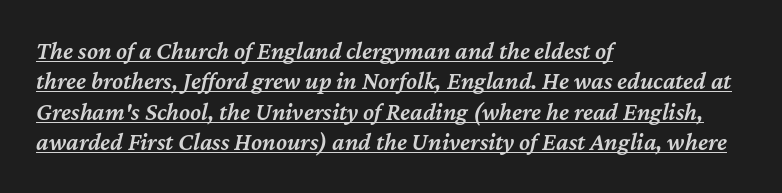
The image shows 25 px text type, italic (leaning right); set left-aligned, line spacing 1.22x, normal letter spacing, underlined.
